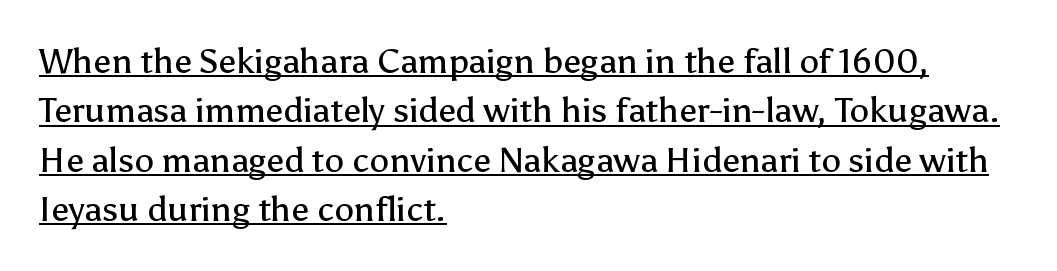
The image shows 35 px regular-weight sans-serif type, upright; set left-aligned, normal line spacing (1.41x), normal letter spacing, underlined; low stroke contrast and a medium x-height.
